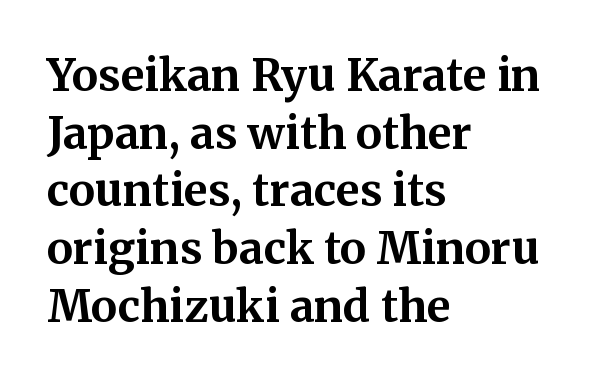
{"serif": "yes", "italic": "no", "bold": "yes", "weight": "bold", "width": "normal", "stroke_contrast": "medium", "x_height": "medium", "monospaced": "no", "underline": "no", "align": "left", "line_spacing": "normal", "line_spacing_ratio": 1.31, "letter_spacing": "normal", "letter_spacing_em": 0.0, "glyph_px": 44}
